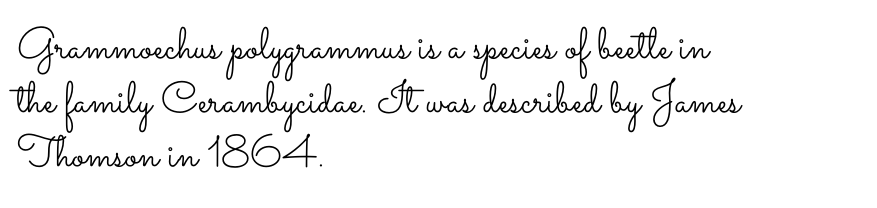
{"bold": "no", "weight": "light", "width": "wide", "stroke_contrast": "low", "x_height": "small", "monospaced": "no", "underline": "no", "align": "left", "line_spacing_ratio": 1.23, "letter_spacing": "normal", "letter_spacing_em": 0.0, "glyph_px": 44}
